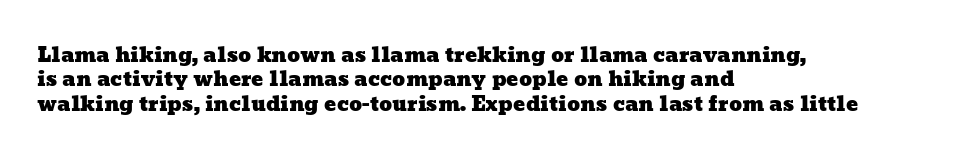
{"underline": "no", "align": "left", "line_spacing_ratio": 1.22, "letter_spacing": "normal", "letter_spacing_em": 0.0, "glyph_px": 20}
